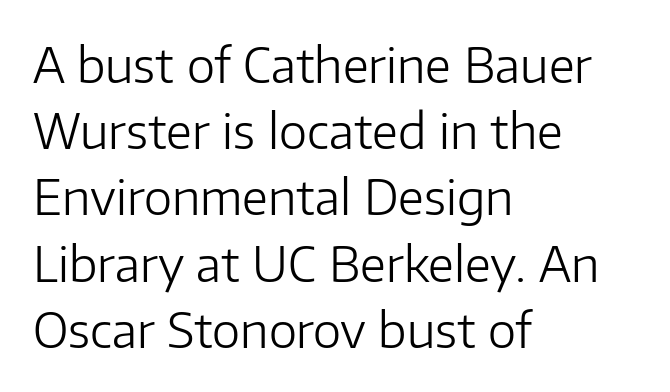
The image shows 48 px light sans-serif type, upright; set left-aligned, normal line spacing (1.38x), normal letter spacing, not underlined; low stroke contrast and a medium x-height.
